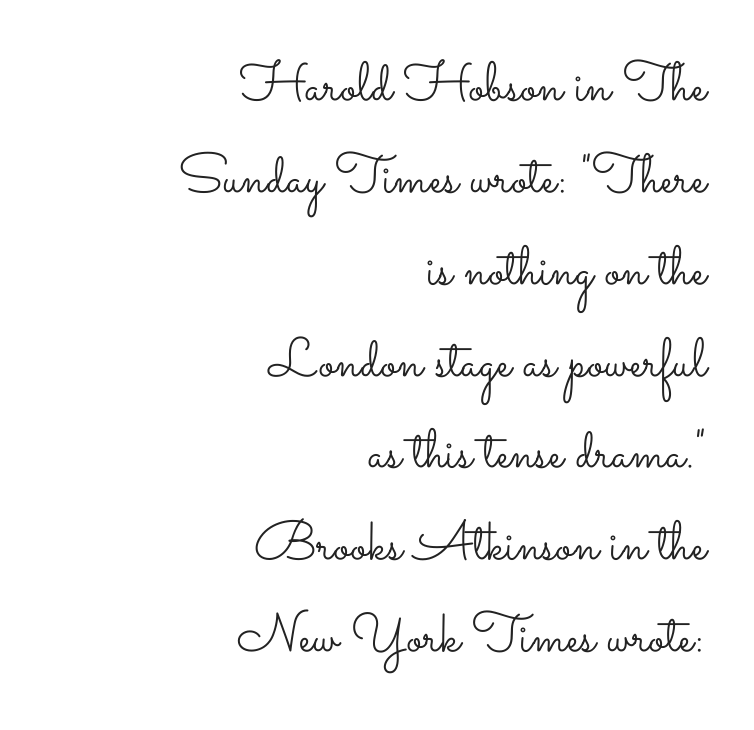
The image shows 55 px light, wide type; set right-aligned, normal line spacing (1.67x), normal letter spacing, not underlined; low stroke contrast and a small x-height.
